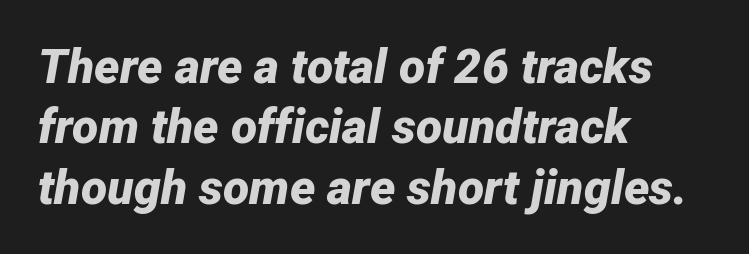
Q: Is the text bold? A: Yes.
Q: Is the text italic (slanted)? A: Yes, it leans right by about 12 degrees.
Q: Is the text underlined? A: No.
Q: How is the paragraph aligned? A: Left-aligned.
Q: Is the spacing between letters normal or unusually wide? A: Normal.
Q: Is the spacing between lines tight, normal or loose? A: Normal.
Q: Width (condensed, normal, or wide)? A: Normal.
Q: Stroke contrast? A: Low.
Q: x-height? A: Medium.
Q: Monospaced? A: No.
